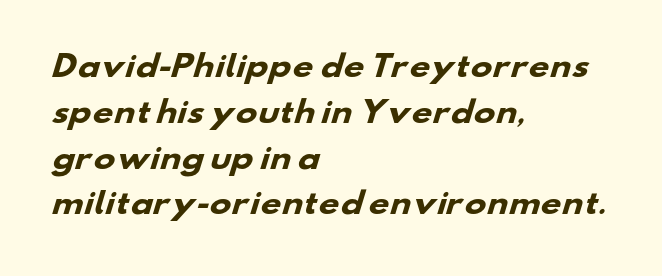
The image shows 29 px heavy, wide sans-serif type; set left-aligned, normal line spacing (1.58x), normal letter spacing, not underlined; low stroke contrast and a small x-height.
